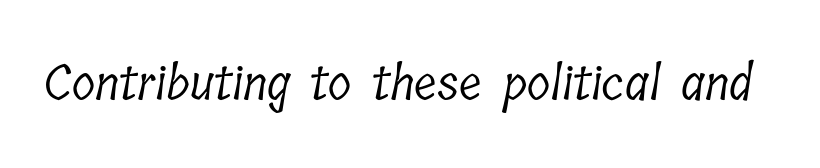
Q: Is the text bold? A: No.
Q: Is the typeface a serif or a sans-serif typeface? A: Serif.
Q: Is the text underlined? A: No.
Q: Is the spacing between letters normal or unusually wide? A: Normal.
Q: Width (condensed, normal, or wide)? A: Condensed.
Q: Stroke contrast? A: Low.
Q: x-height? A: Medium.
Q: Monospaced? A: No.
